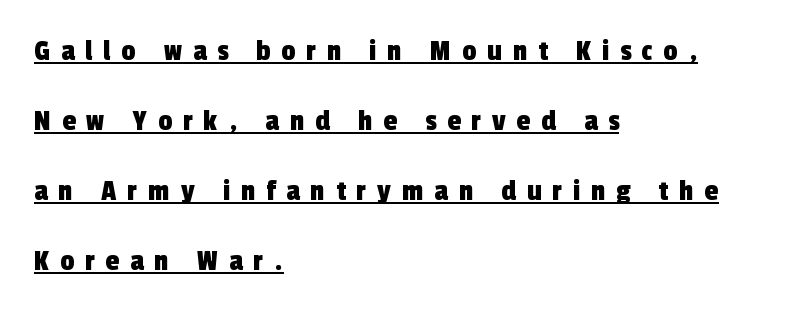
{"serif": "no", "width": "condensed", "x_height": "medium", "monospaced": "no", "underline": "yes", "align": "left", "line_spacing": "loose", "line_spacing_ratio": 2.26, "letter_spacing": "wide", "letter_spacing_em": 0.35, "glyph_px": 31}
